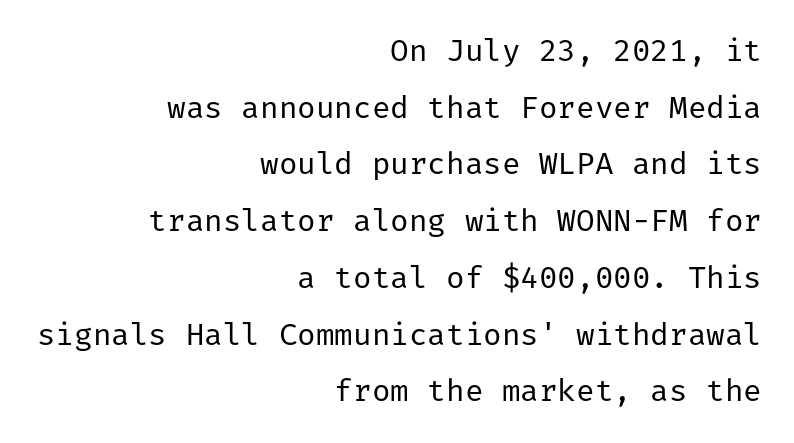
Layout note: lines flush right. No chunkiness to these letters — they're not bold. This is the regular roman posture of the typeface. Compared with typical body copy, the letter spacing here is the same. Descenders are the only things crossing below the line.
